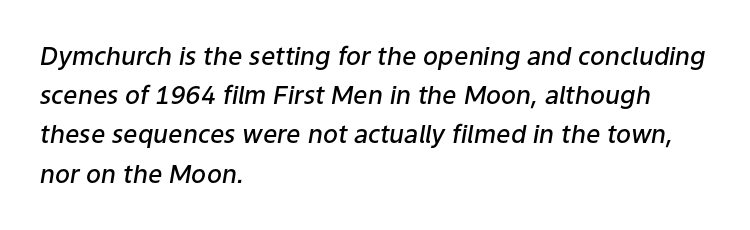
{"italic": "yes", "lean": "right", "slant_degrees": 9, "bold": "semi", "underline": "no", "align": "left", "line_spacing": "normal", "line_spacing_ratio": 1.57, "letter_spacing": "normal", "letter_spacing_em": 0.0, "glyph_px": 25}
